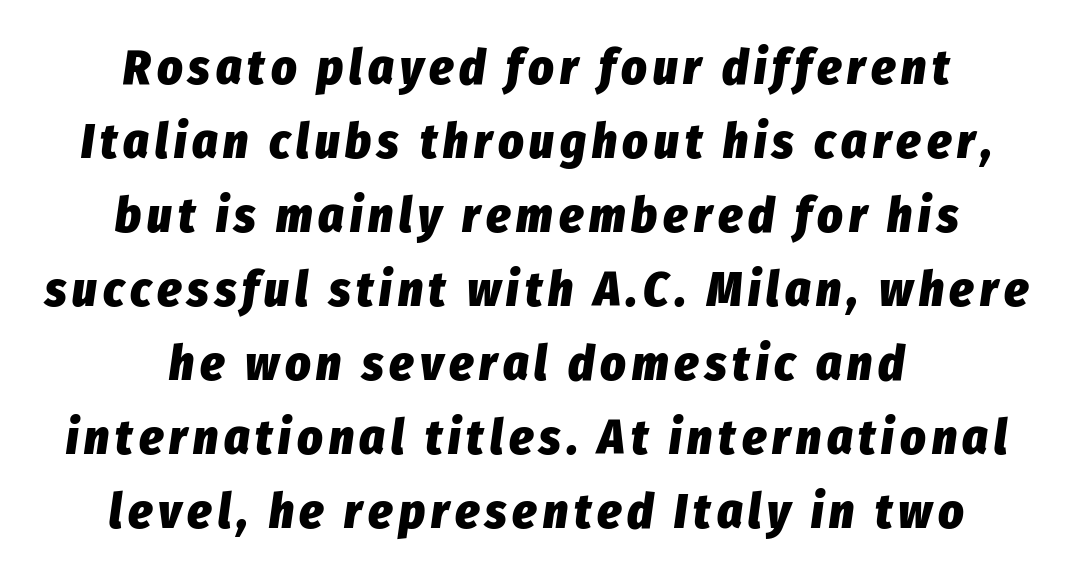
The image shows 49 px heavy, condensed type, italic (leaning right); set centered, normal line spacing (1.51x), not underlined; low stroke contrast and a medium x-height.
